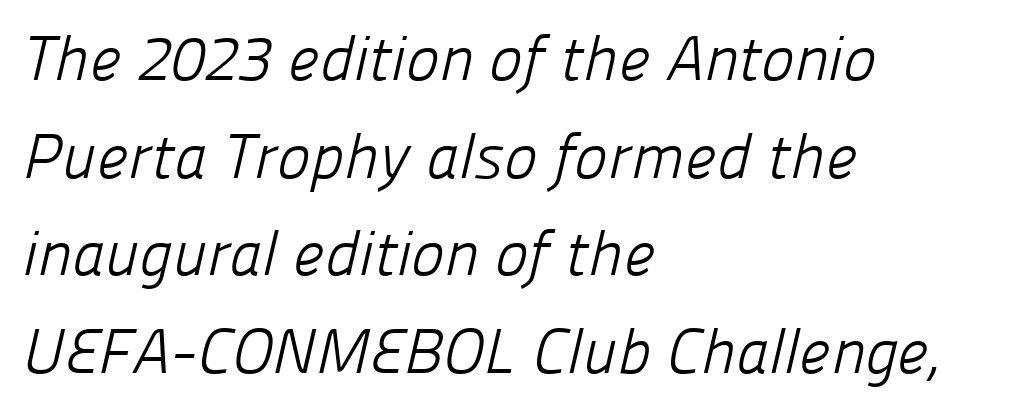
Q: Is the text bold? A: No.
Q: Is the typeface a serif or a sans-serif typeface? A: Sans-serif.
Q: Is the text underlined? A: No.
Q: How is the paragraph aligned? A: Left-aligned.
Q: Is the spacing between letters normal or unusually wide? A: Normal.
Q: Is the spacing between lines tight, normal or loose? A: Normal.
Q: Width (condensed, normal, or wide)? A: Normal.
Q: Stroke contrast? A: Low.
Q: x-height? A: Medium.
Q: Monospaced? A: No.
